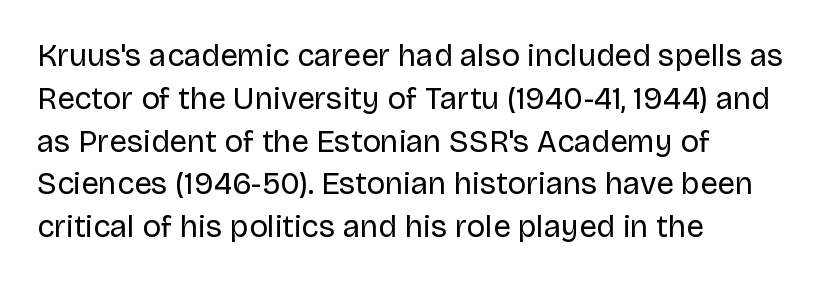
Q: Is the text bold? A: No.
Q: Is the text italic (slanted)? A: No, it is upright.
Q: Is the typeface a serif or a sans-serif typeface? A: Sans-serif.
Q: Is the text underlined? A: No.
Q: How is the paragraph aligned? A: Left-aligned.
Q: Is the spacing between letters normal or unusually wide? A: Normal.
Q: Is the spacing between lines tight, normal or loose? A: Normal.
Q: Width (condensed, normal, or wide)? A: Normal.
Q: Stroke contrast? A: Low.
Q: x-height? A: Large.
Q: Monospaced? A: No.
